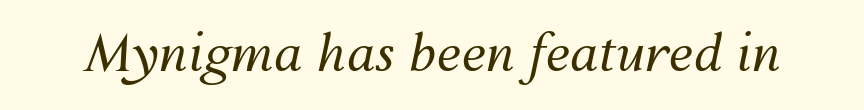
Q: Is the text bold? A: No.
Q: Is the text italic (slanted)? A: Yes, it leans right by about 12 degrees.
Q: Is the text underlined? A: No.
Q: Is the spacing between letters normal or unusually wide? A: Normal.
Q: Width (condensed, normal, or wide)? A: Normal.
Q: Stroke contrast? A: Medium.
Q: x-height? A: Medium.
Q: Monospaced? A: No.
